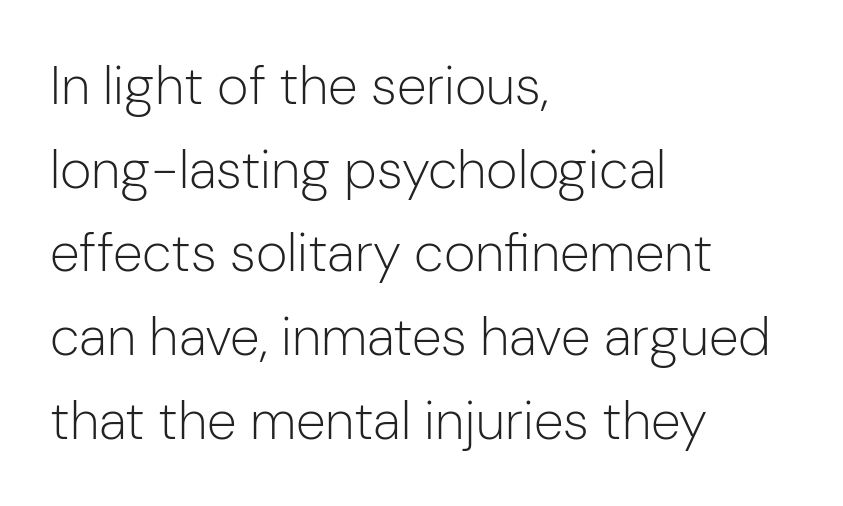
{"serif": "no", "italic": "no", "bold": "no", "weight": "light", "width": "normal", "stroke_contrast": "low", "x_height": "medium", "monospaced": "no", "underline": "no", "align": "left", "line_spacing": "normal", "line_spacing_ratio": 1.55, "letter_spacing": "normal", "letter_spacing_em": 0.0, "glyph_px": 54}
